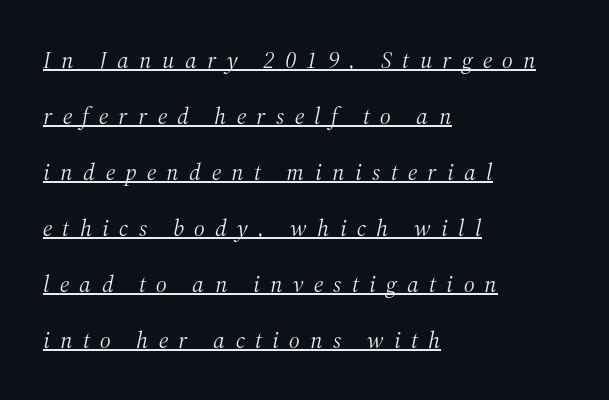
Q: Is the text bold? A: No.
Q: Is the text italic (slanted)? A: Yes, it leans right by about 12 degrees.
Q: Is the text underlined? A: Yes.
Q: How is the paragraph aligned? A: Left-aligned.
Q: Is the spacing between letters normal or unusually wide? A: Unusually wide.
Q: Is the spacing between lines tight, normal or loose? A: Loose.
